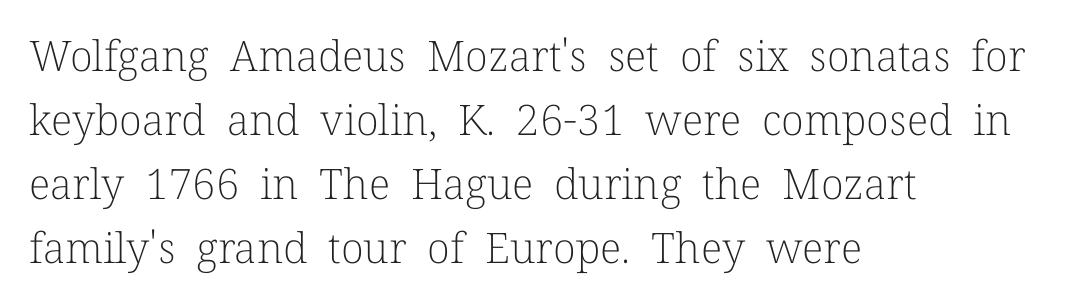
This sample uses an upright cut, with every glyph sitting square on the baseline. Quick note: interline space is typical. Is this a fixed-width face? No — the glyphs have proportional, varying widths. The letterforms sit shoulder to shoulder at normal distance. Alignment: flush left.
